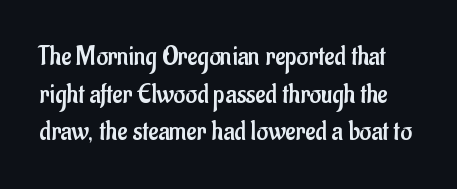
Q: Is the text bold? A: No.
Q: Is the text italic (slanted)? A: No, it is upright.
Q: Is the typeface a serif or a sans-serif typeface? A: Sans-serif.
Q: Is the text underlined? A: No.
Q: Is the spacing between letters normal or unusually wide? A: Normal.
Q: Is the spacing between lines tight, normal or loose? A: Normal.
Q: Width (condensed, normal, or wide)? A: Condensed.
Q: Stroke contrast? A: Low.
Q: x-height? A: Small.
Q: Monospaced? A: No.
